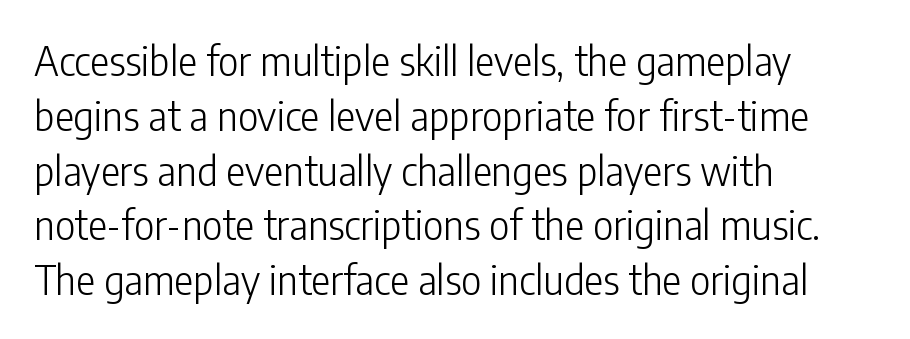
Look at the tracking — it's just the regular setting, nothing added. The rendering uses natural spacing where letterforms have individual widths. Stroke thickness stays within the range of a standard reading face or lighter. Where is the straight margin? On the left. Check under the words: just untouched page.
